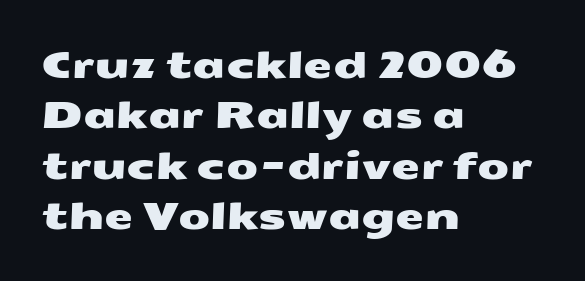
The face used here is proportionally spaced, like ordinary book or web type. The glyphs in this specimen are sans serif. The tracking reads as untouched default to a designer's eye. Words float on clear page, feet unadorned. The passage is arranged the way most books set body copy — flush left.
